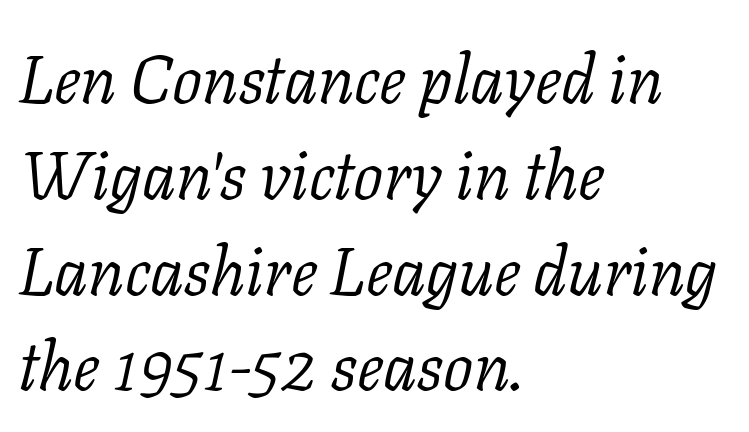
{"serif": "yes", "italic": "yes", "lean": "right", "slant_degrees": 11, "bold": "no", "weight": "light", "width": "normal", "stroke_contrast": "low", "x_height": "medium", "monospaced": "no", "underline": "no", "align": "left", "line_spacing": "normal", "line_spacing_ratio": 1.43, "letter_spacing": "normal", "letter_spacing_em": 0.0, "glyph_px": 67}
